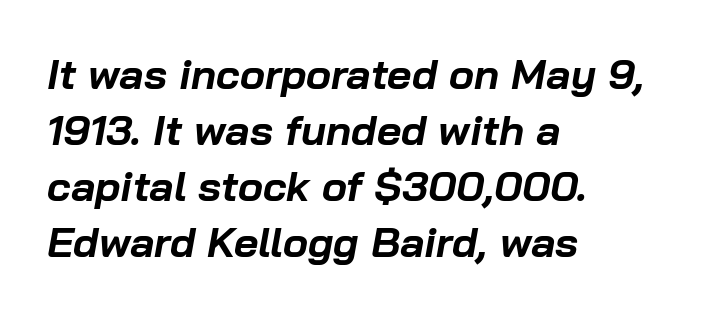
{"italic": "yes", "lean": "right", "slant_degrees": 10, "bold": "yes", "weight": "bold", "width": "normal", "stroke_contrast": "low", "x_height": "medium", "monospaced": "no", "underline": "no", "align": "left", "line_spacing": "normal", "line_spacing_ratio": 1.33, "letter_spacing": "normal", "letter_spacing_em": 0.0, "glyph_px": 42}
